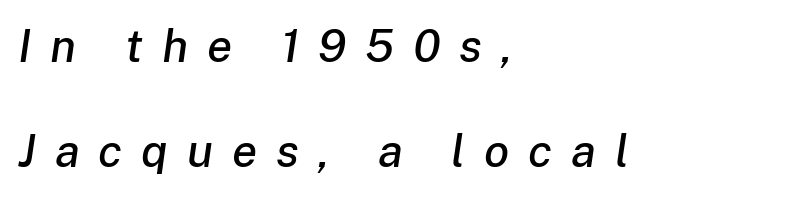
Q: Is the text italic (slanted)? A: Yes, it leans right by about 8 degrees.
Q: Is the text underlined? A: No.
Q: How is the paragraph aligned? A: Left-aligned.
Q: Is the spacing between letters normal or unusually wide? A: Unusually wide.
Q: Is the spacing between lines tight, normal or loose? A: Loose.
Q: Width (condensed, normal, or wide)? A: Normal.
Q: Stroke contrast? A: Low.
Q: x-height? A: Medium.
Q: Monospaced? A: No.
